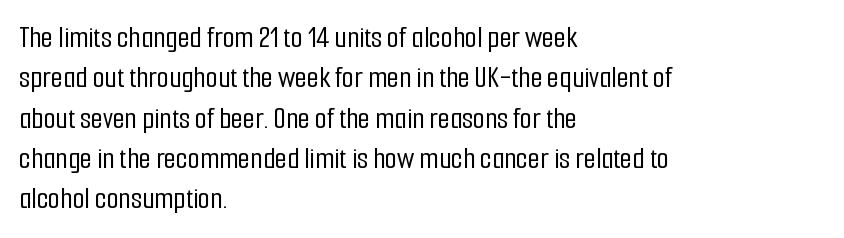
Has an underline been added? It has not. Each word holds together tightly as a unit, with standard inter-letter gaps. Baseline-to-baseline distance is the conventional proportion of letter height. Each letter's strokes conclude bluntly, with no projecting serifs. Do the characters align in a grid? No, the font is proportional. Every stem runs plumb, perpendicular to the baseline.
